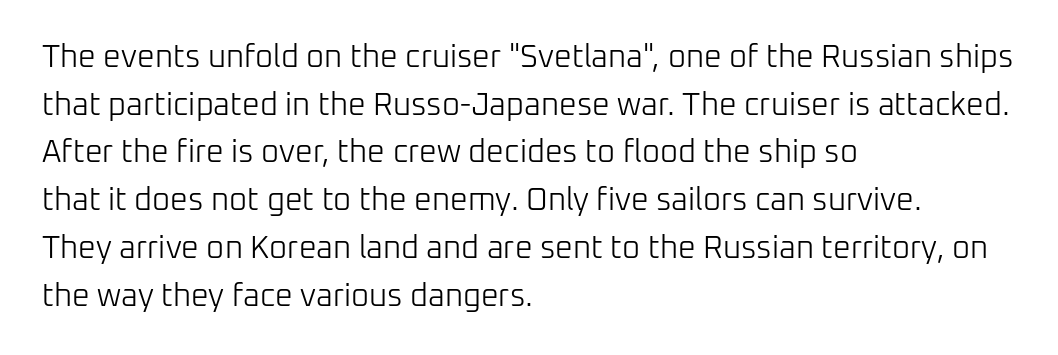
{"serif": "no", "italic": "no", "bold": "no", "weight": "light", "width": "normal", "stroke_contrast": "low", "x_height": "medium", "monospaced": "no", "underline": "no", "align": "left", "line_spacing": "normal", "line_spacing_ratio": 1.54, "letter_spacing": "normal", "letter_spacing_em": 0.0, "glyph_px": 31}
